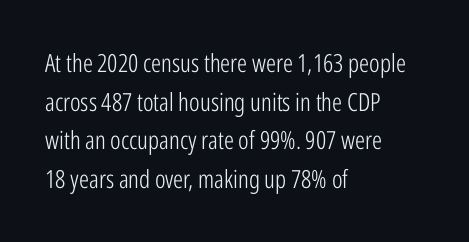
The image shows 25 px text type, upright; set left-aligned, normal line spacing (1.55x), normal letter spacing, not underlined.
